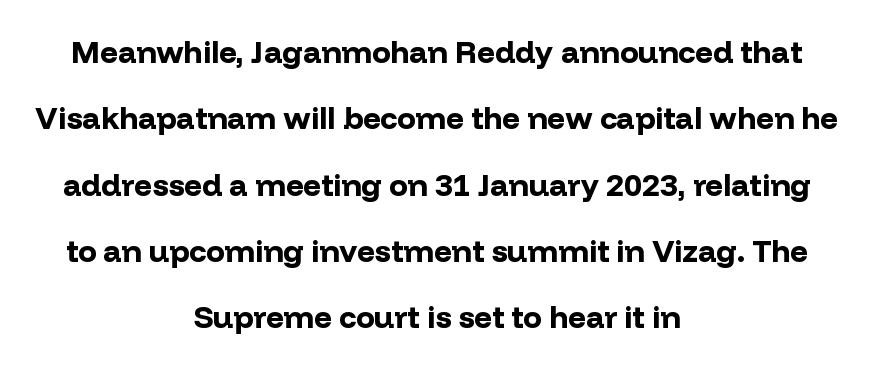
Q: Is the text bold? A: Yes.
Q: Is the text italic (slanted)? A: No, it is upright.
Q: Is the typeface a serif or a sans-serif typeface? A: Sans-serif.
Q: Is the text underlined? A: No.
Q: How is the paragraph aligned? A: Centered.
Q: Is the spacing between letters normal or unusually wide? A: Normal.
Q: Is the spacing between lines tight, normal or loose? A: Loose.
Q: Width (condensed, normal, or wide)? A: Normal.
Q: Stroke contrast? A: Low.
Q: x-height? A: Medium.
Q: Monospaced? A: No.
